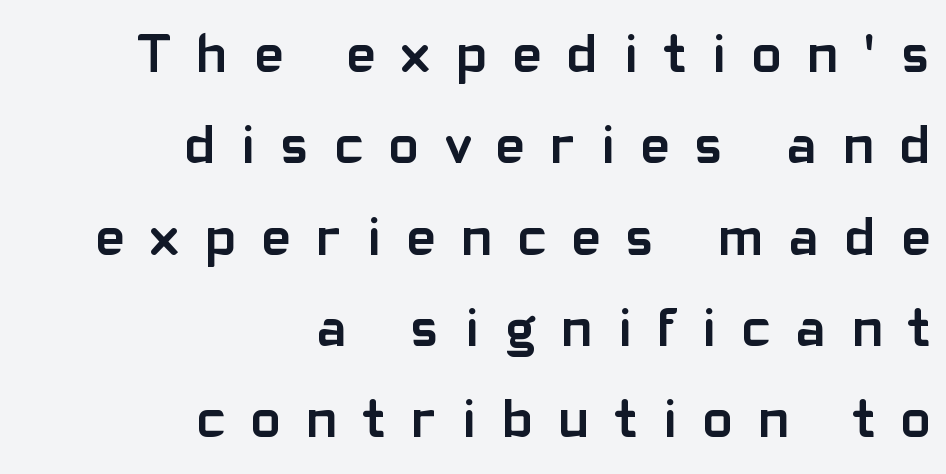
Normally led — the rows are evenly, conventionally spaced. The sample has been set heavy, in full bold. Note: no serifs on the glyphs. Anything drawn beneath the words? Only blank space.
